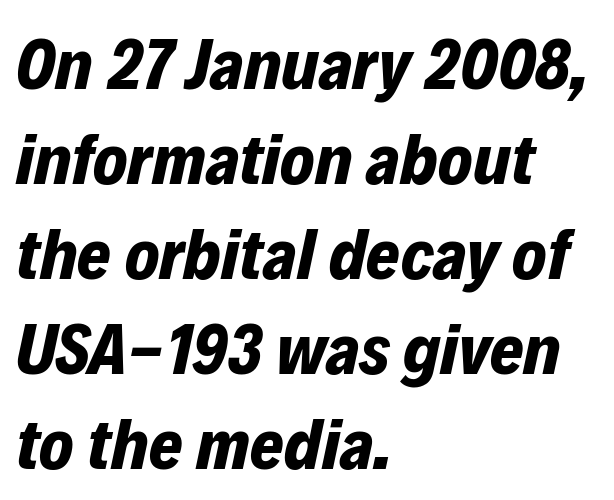
Q: Is the text bold? A: Yes.
Q: Is the text italic (slanted)? A: Yes, it leans right by about 12 degrees.
Q: Is the text underlined? A: No.
Q: How is the paragraph aligned? A: Left-aligned.
Q: Is the spacing between letters normal or unusually wide? A: Normal.
Q: Is the spacing between lines tight, normal or loose? A: Normal.
Q: Width (condensed, normal, or wide)? A: Normal.
Q: Stroke contrast? A: Low.
Q: x-height? A: Medium.
Q: Monospaced? A: No.
